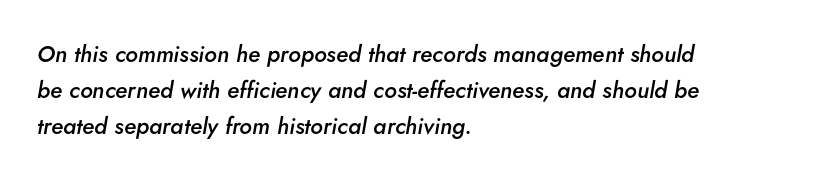
Q: Is the text bold? A: Semi-bold.
Q: Is the text italic (slanted)? A: Yes, it leans right by about 5 degrees.
Q: Is the text underlined? A: No.
Q: How is the paragraph aligned? A: Left-aligned.
Q: Is the spacing between letters normal or unusually wide? A: Normal.
Q: Is the spacing between lines tight, normal or loose? A: Normal.
